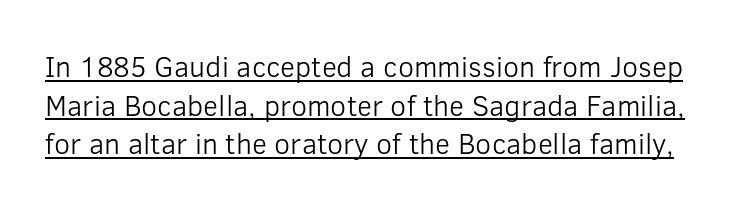
{"serif": "no", "italic": "no", "bold": "no", "weight": "light", "width": "normal", "stroke_contrast": "low", "x_height": "medium", "monospaced": "no", "underline": "yes", "line_spacing": "normal", "line_spacing_ratio": 1.33, "letter_spacing": "normal", "letter_spacing_em": 0.0, "glyph_px": 29}
